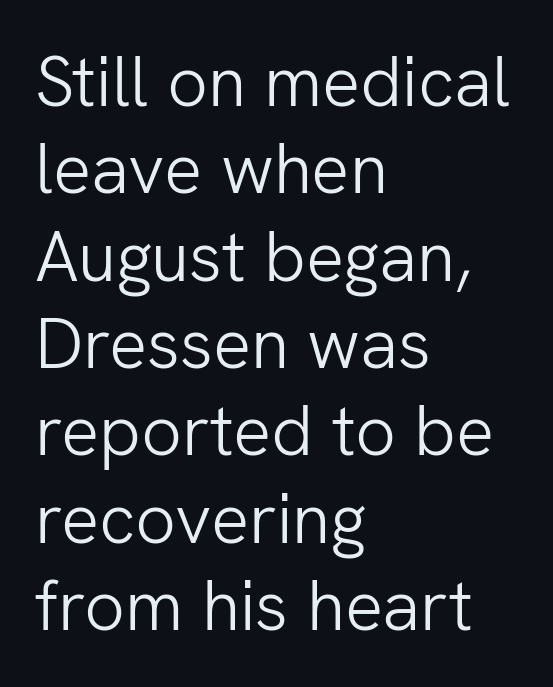
The image shows 71 px light sans-serif type, upright; set left-aligned, line spacing 1.23x, normal letter spacing, not underlined; low stroke contrast and a medium x-height.
